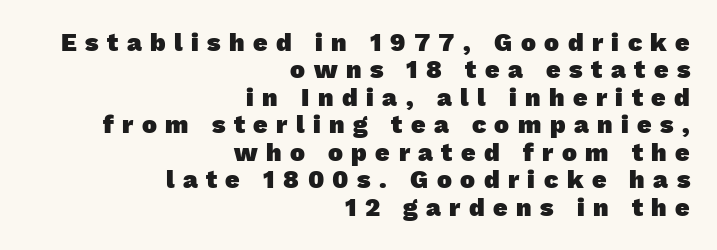
Inter-character spacing is expanded well beyond the font's built-in metrics. Each row of text sits above clean, open space. Alignment: flush right. The glyphs have the mass of a bold cut. One glance says dense: line gaps are narrower than usual.
